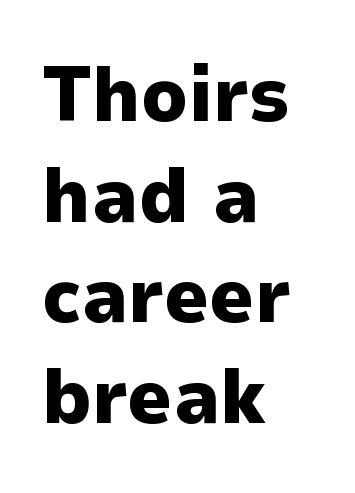
The image shows 78 px heavy sans-serif type, upright; set left-aligned, normal line spacing (1.29x), normal letter spacing, not underlined; low stroke contrast and a medium x-height.
